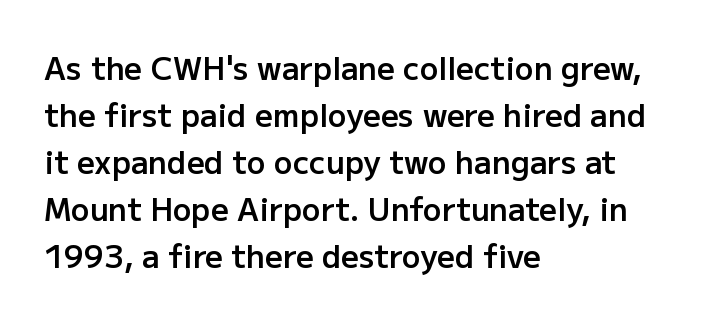
The image shows 31 px semibold sans-serif type, upright; set left-aligned, normal line spacing (1.52x), normal letter spacing, not underlined; low stroke contrast and a medium x-height.
